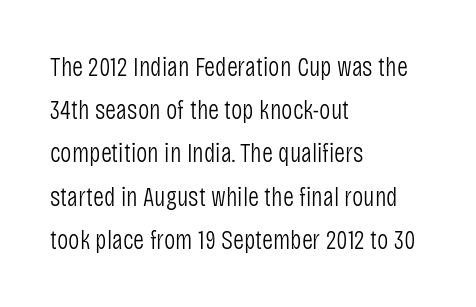
Q: Is the text bold? A: No.
Q: Is the text italic (slanted)? A: No, it is upright.
Q: Is the text underlined? A: No.
Q: How is the paragraph aligned? A: Left-aligned.
Q: Is the spacing between letters normal or unusually wide? A: Normal.
Q: Is the spacing between lines tight, normal or loose? A: Normal.
